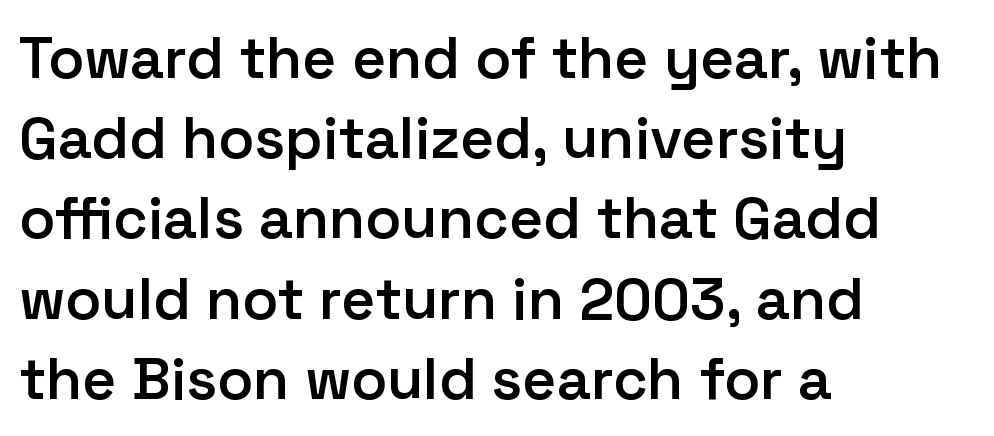
{"serif": "no", "italic": "no", "bold": "semi", "weight": "semibold", "width": "normal", "stroke_contrast": "low", "x_height": "medium", "monospaced": "no", "underline": "no", "align": "left", "line_spacing": "normal", "line_spacing_ratio": 1.36, "letter_spacing": "normal", "letter_spacing_em": 0.0, "glyph_px": 59}
